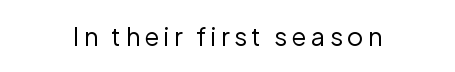
{"italic": "no", "bold": "no", "underline": "no", "align": "center", "glyph_px": 25}
